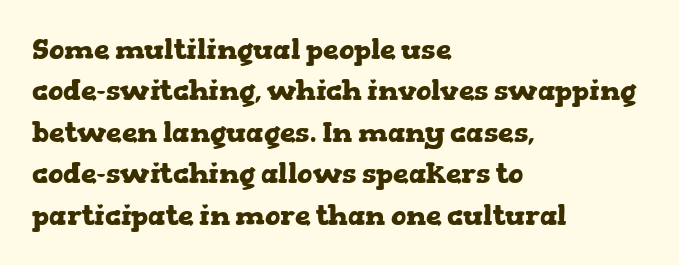
Q: Is the text bold? A: Yes.
Q: Is the text italic (slanted)? A: No, it is upright.
Q: Is the typeface a serif or a sans-serif typeface? A: Serif.
Q: Is the text underlined? A: No.
Q: How is the paragraph aligned? A: Left-aligned.
Q: Is the spacing between letters normal or unusually wide? A: Normal.
Q: Is the spacing between lines tight, normal or loose? A: Normal.
Q: Width (condensed, normal, or wide)? A: Wide.
Q: Stroke contrast? A: Low.
Q: x-height? A: Medium.
Q: Monospaced? A: No.
